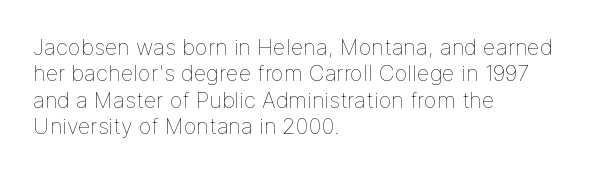
The image shows 22 px text type, upright; set left-aligned, line spacing 1.2x, normal letter spacing, not underlined.
